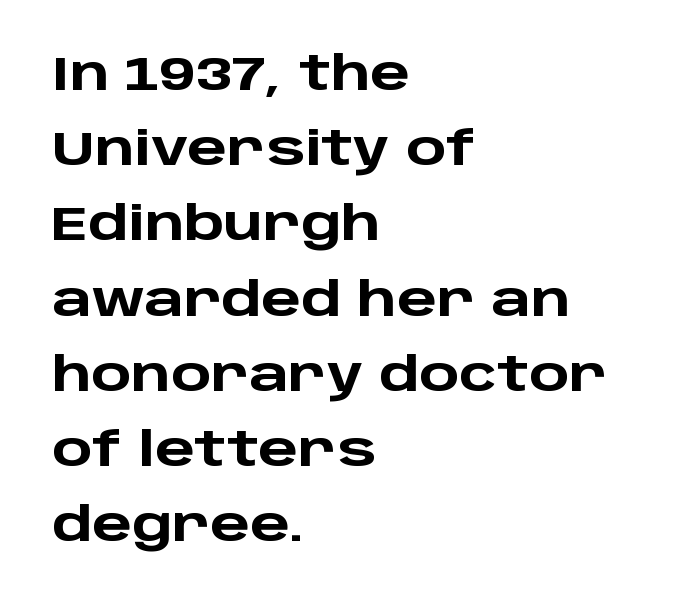
{"serif": "no", "italic": "no", "bold": "yes", "weight": "heavy", "width": "wide", "stroke_contrast": "low", "x_height": "large", "monospaced": "no", "underline": "no", "align": "left", "line_spacing": "normal", "line_spacing_ratio": 1.6, "letter_spacing": "normal", "letter_spacing_em": 0.0, "glyph_px": 47}
